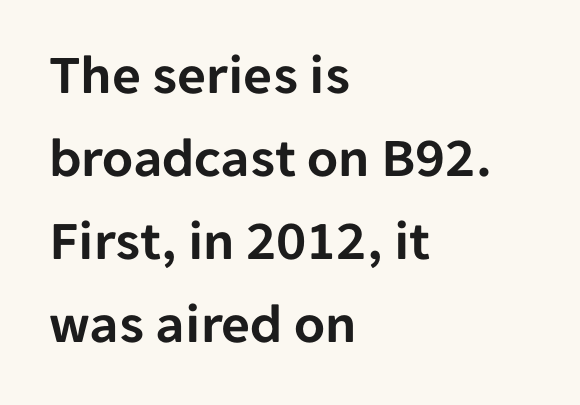
{"serif": "no", "italic": "no", "width": "normal", "stroke_contrast": "low", "x_height": "medium", "monospaced": "no", "underline": "no", "align": "left", "line_spacing": "normal", "line_spacing_ratio": 1.48, "letter_spacing": "normal", "letter_spacing_em": 0.0, "glyph_px": 56}
